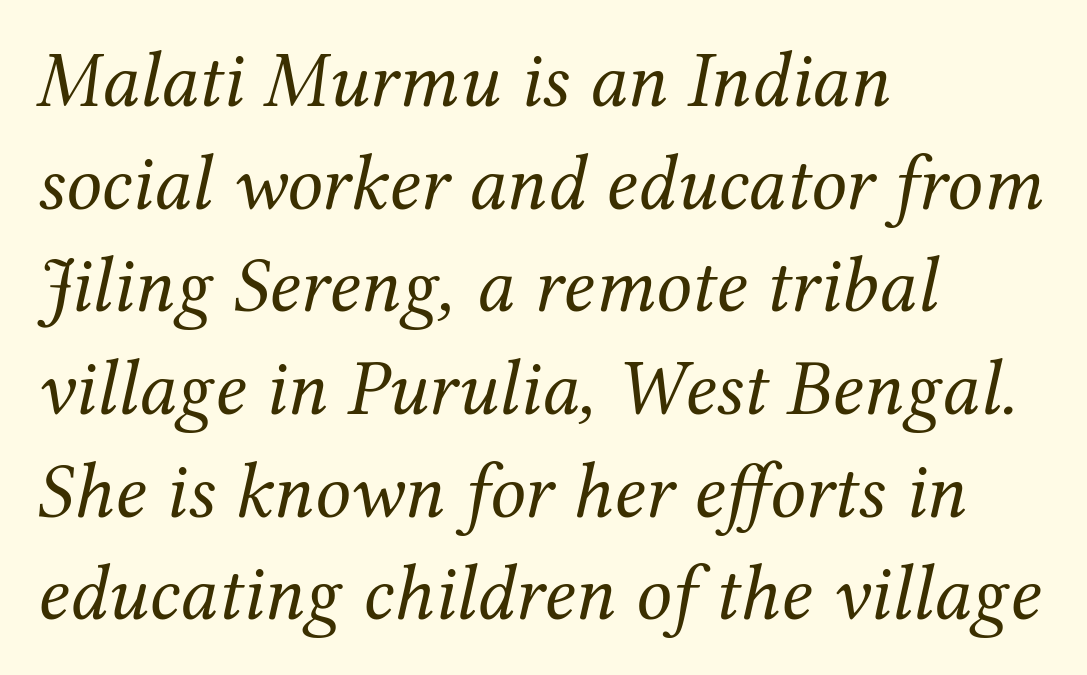
The image shows 79 px regular-weight serif type, italic (leaning right); set left-aligned, normal line spacing (1.3x), normal letter spacing, not underlined; medium stroke contrast and a medium x-height.
